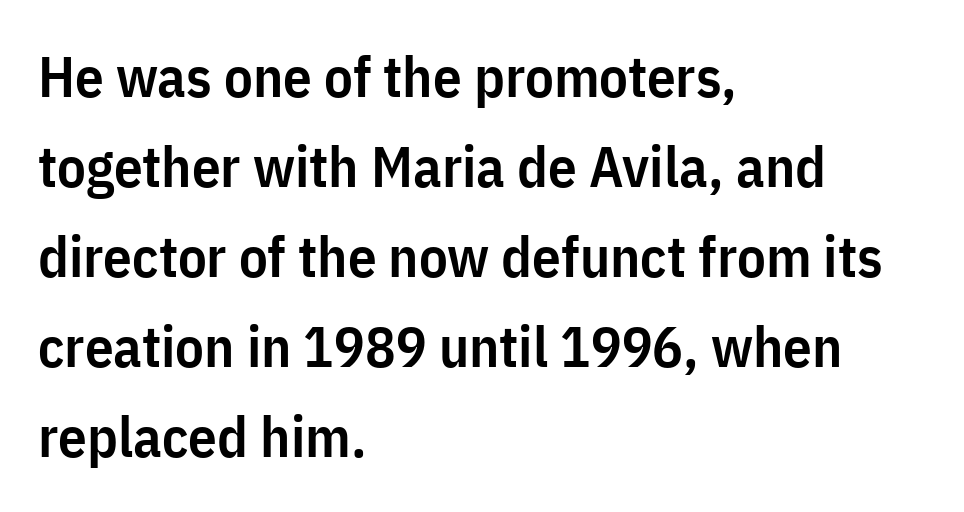
Q: Is the text bold? A: Semi-bold.
Q: Is the text italic (slanted)? A: No, it is upright.
Q: Is the typeface a serif or a sans-serif typeface? A: Sans-serif.
Q: Is the text underlined? A: No.
Q: How is the paragraph aligned? A: Left-aligned.
Q: Is the spacing between letters normal or unusually wide? A: Normal.
Q: Is the spacing between lines tight, normal or loose? A: Normal.
Q: Width (condensed, normal, or wide)? A: Condensed.
Q: Stroke contrast? A: Low.
Q: x-height? A: Medium.
Q: Monospaced? A: No.
